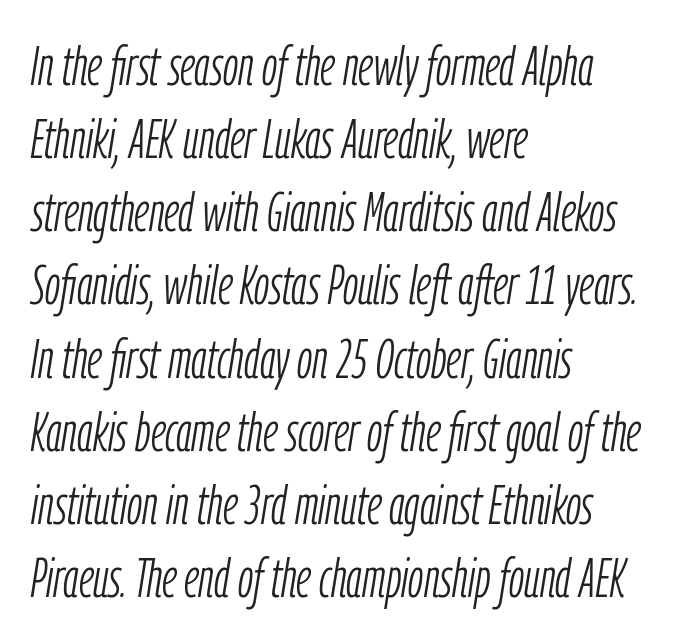
{"italic": "yes", "lean": "right", "slant_degrees": 9, "bold": "no", "weight": "light", "width": "condensed", "stroke_contrast": "low", "x_height": "medium", "monospaced": "no", "underline": "no", "align": "left", "line_spacing": "normal", "line_spacing_ratio": 1.33, "letter_spacing": "normal", "letter_spacing_em": 0.0, "glyph_px": 55}
